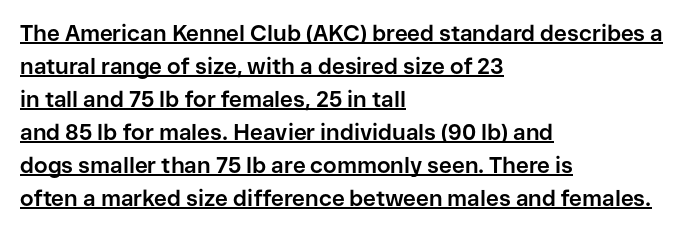
Q: Is the text bold? A: Yes.
Q: Is the text italic (slanted)? A: No, it is upright.
Q: Is the text underlined? A: Yes.
Q: How is the paragraph aligned? A: Left-aligned.
Q: Is the spacing between letters normal or unusually wide? A: Normal.
Q: Is the spacing between lines tight, normal or loose? A: Normal.
